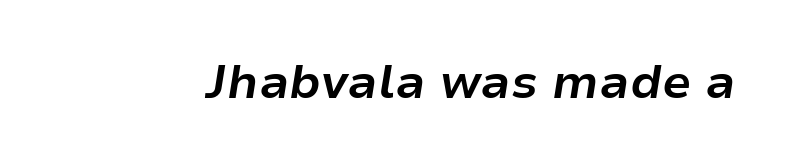
The image shows 47 px bold type, italic (leaning right); set normal letter spacing, not underlined; low stroke contrast and a medium x-height.
